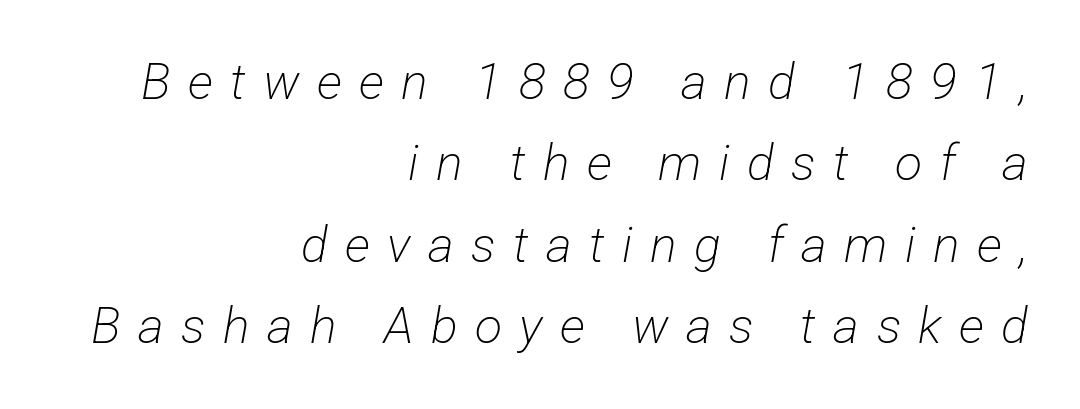
Is the type heavy? It reads as light-to-regular instead. The passage shown is typeset with a sans-serif family. A bare baseline throughout the passage. The line-height multiplier appears to be the usual default.
